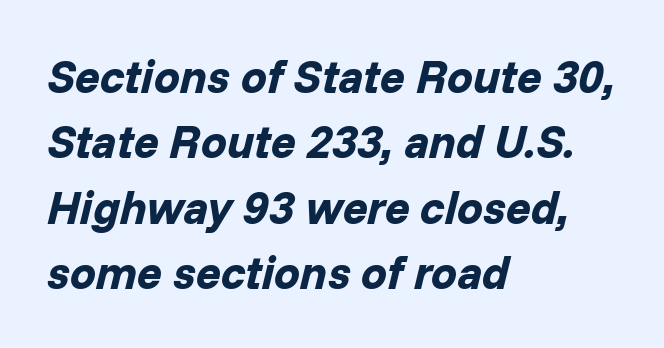
{"italic": "yes", "lean": "right", "slant_degrees": 14, "bold": "yes", "weight": "bold", "width": "normal", "stroke_contrast": "low", "x_height": "medium", "monospaced": "no", "underline": "no", "align": "left", "line_spacing": "normal", "line_spacing_ratio": 1.42, "letter_spacing": "normal", "letter_spacing_em": 0.0, "glyph_px": 46}
